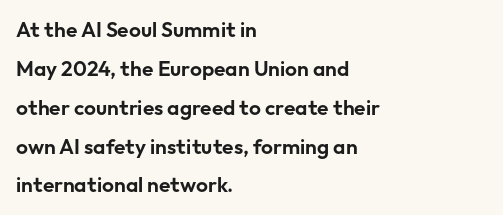
Every stem runs plumb, perpendicular to the baseline. There is no visible air inserted between adjacent glyphs. No word sits above an underline. The rag falls on the right side of this text block.
